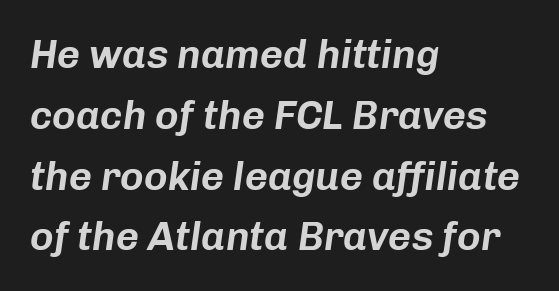
{"italic": "yes", "lean": "right", "slant_degrees": 8, "width": "normal", "stroke_contrast": "low", "x_height": "medium", "monospaced": "no", "underline": "no", "align": "left", "line_spacing": "normal", "line_spacing_ratio": 1.52, "letter_spacing": "normal", "letter_spacing_em": 0.0, "glyph_px": 40}
